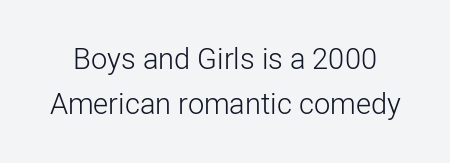
{"serif": "no", "italic": "no", "bold": "no", "weight": "light", "width": "normal", "stroke_contrast": "low", "x_height": "medium", "monospaced": "no", "underline": "no", "line_spacing": "normal", "line_spacing_ratio": 1.54, "letter_spacing": "normal", "letter_spacing_em": 0.0, "glyph_px": 29}
